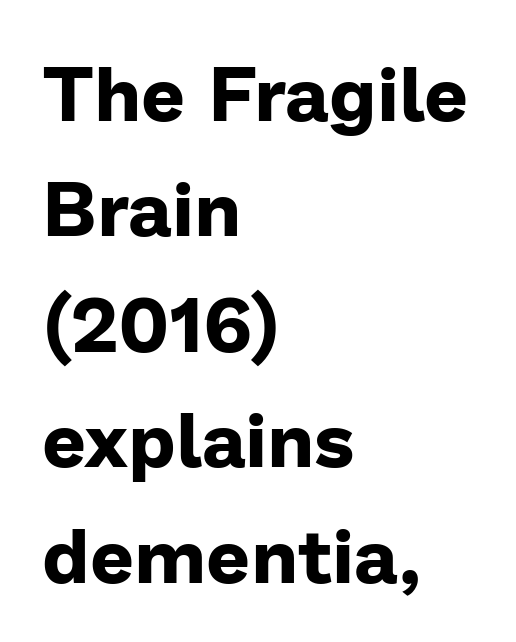
Q: Is the text bold? A: Yes.
Q: Is the text italic (slanted)? A: No, it is upright.
Q: Is the typeface a serif or a sans-serif typeface? A: Sans-serif.
Q: Is the text underlined? A: No.
Q: How is the paragraph aligned? A: Left-aligned.
Q: Is the spacing between letters normal or unusually wide? A: Normal.
Q: Is the spacing between lines tight, normal or loose? A: Normal.
Q: Width (condensed, normal, or wide)? A: Normal.
Q: Stroke contrast? A: Low.
Q: x-height? A: Medium.
Q: Monospaced? A: No.
